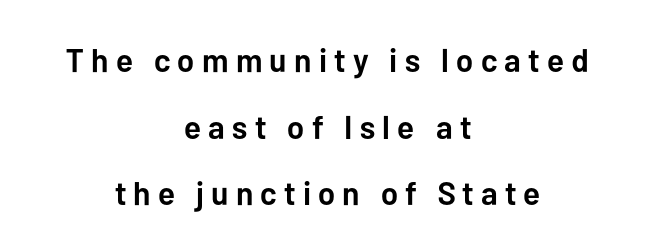
The image shows 33 px semibold sans-serif type, upright; set centered, loose line spacing (2.02x), unusually wide letter spacing (+0.22 em), not underlined; low stroke contrast and a medium x-height.
